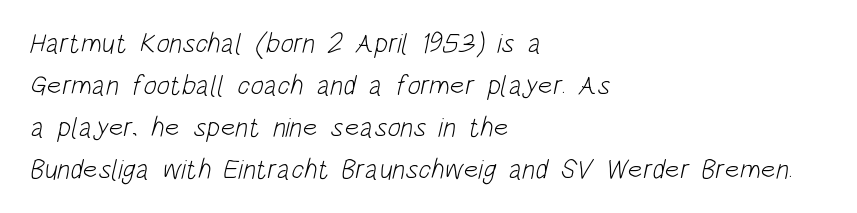
Typeset ragged right — the left edge is the straight one. In terms of letterspacing, this is plain default setting. The face looks like a standard text weight, possibly lighter. Underlining? Definitely not there. These lines are rendered in a variable-pitch font.
